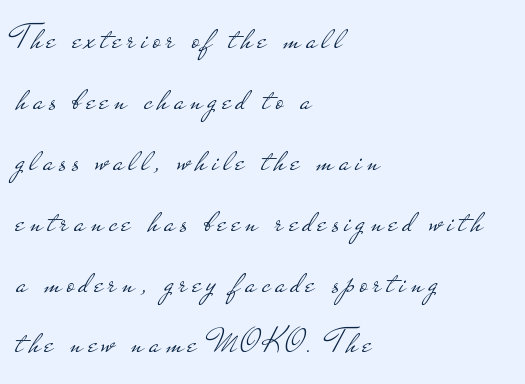
The strokes carry an ordinary text weight at most. A sans-serif font was chosen for this passage. Line beginnings align vertically; line endings do not. Anything drawn beneath the words? Only blank space.
